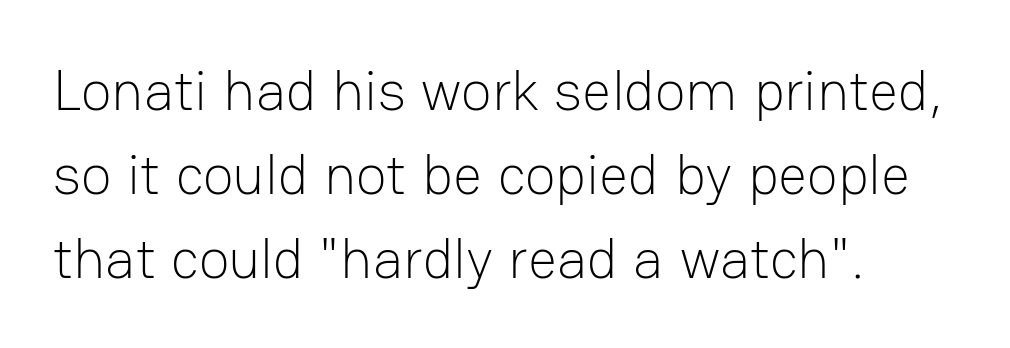
{"serif": "no", "italic": "no", "bold": "no", "weight": "light", "width": "normal", "stroke_contrast": "low", "x_height": "medium", "monospaced": "no", "underline": "no", "align": "left", "line_spacing": "normal", "line_spacing_ratio": 1.47, "letter_spacing": "normal", "letter_spacing_em": 0.0, "glyph_px": 57}
